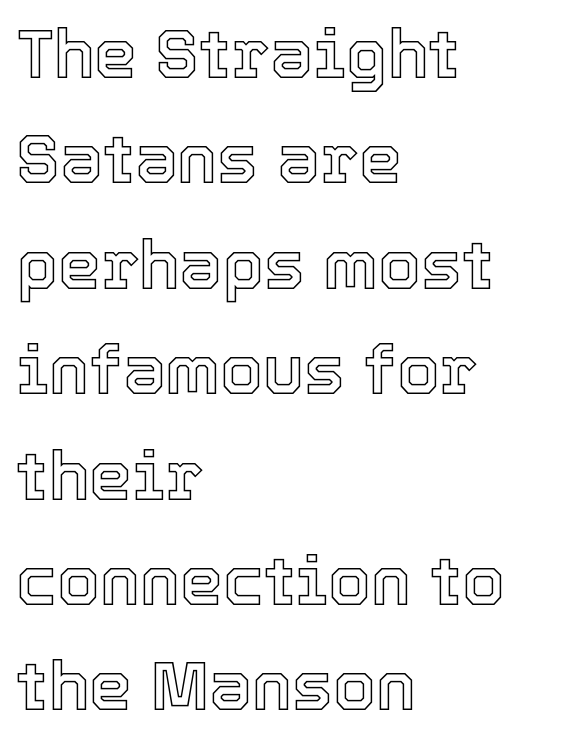
The lines sit at an ordinary, default distance from one another. Each row of text sits above clean, open space. The passage shown is typed in a proportional face where columns would drift. Line starts are locked; line ends wander.
